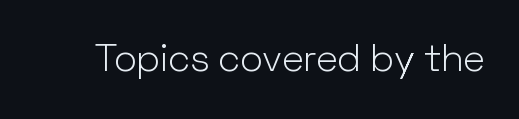
Heft: none added — not bold. Spacing between characters is what you'd get straight out of the box. In terms of letterform style, serifs are entirely absent. Bare-footed words on every line. The rendering uses natural spacing where letterforms have individual widths.
